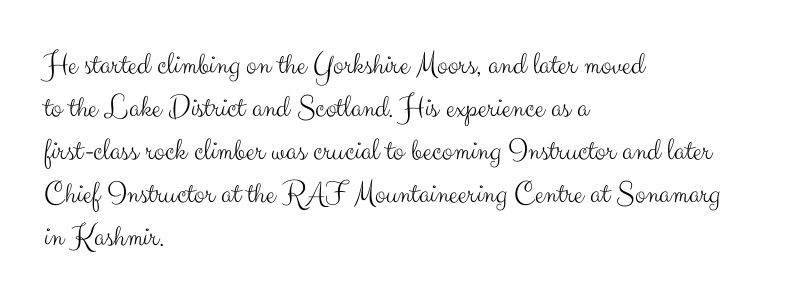
Q: Is the text bold? A: No.
Q: Is the text italic (slanted)? A: Yes.
Q: Is the typeface a serif or a sans-serif typeface? A: Sans-serif.
Q: Is the text underlined? A: No.
Q: How is the paragraph aligned? A: Left-aligned.
Q: Is the spacing between letters normal or unusually wide? A: Normal.
Q: Is the spacing between lines tight, normal or loose? A: Normal.
Q: Width (condensed, normal, or wide)? A: Normal.
Q: Stroke contrast? A: Medium.
Q: x-height? A: Small.
Q: Monospaced? A: No.
